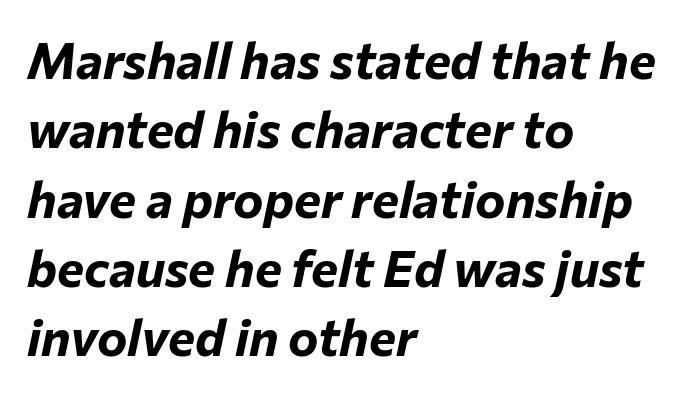
Inter-character spacing is left at the font's built-in metrics. Typographic density is high because the face is bold. The typesetter chose a ragged-right arrangement here. Spacing verdict: proportional, widths tailored to each character. Slanted lettering throughout. Baseline-to-baseline distance is the conventional proportion of letter height.
